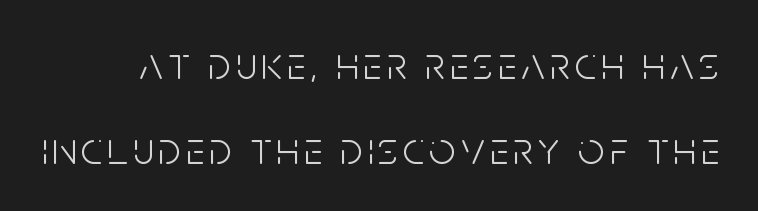
The image shows 46 px light, condensed sans-serif type, upright; set line spacing 1.85x, not underlined; low stroke contrast and a large x-height.
